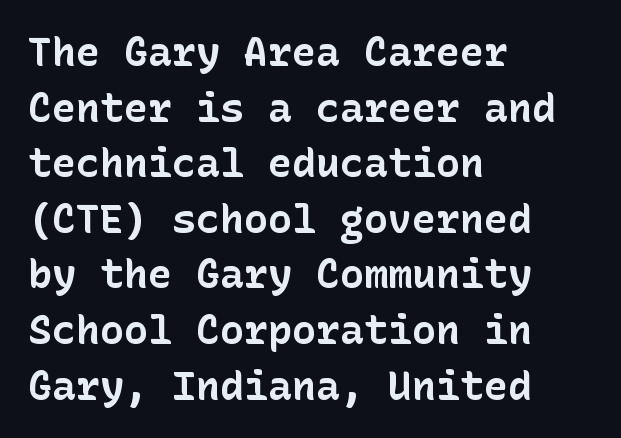
{"serif": "no", "italic": "no", "bold": "yes", "weight": "bold", "width": "normal", "stroke_contrast": "low", "x_height": "medium", "underline": "no", "align": "left", "line_spacing": "normal", "line_spacing_ratio": 1.39, "letter_spacing": "normal", "letter_spacing_em": 0.0, "glyph_px": 40}
